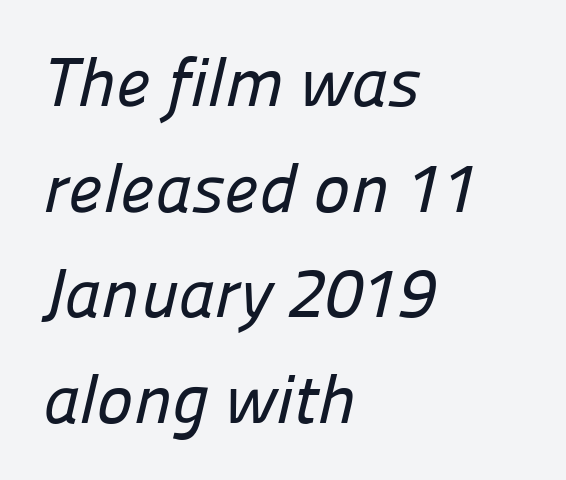
Q: Is the typeface a serif or a sans-serif typeface? A: Sans-serif.
Q: Is the text underlined? A: No.
Q: How is the paragraph aligned? A: Left-aligned.
Q: Is the spacing between letters normal or unusually wide? A: Normal.
Q: Is the spacing between lines tight, normal or loose? A: Normal.
Q: Width (condensed, normal, or wide)? A: Normal.
Q: Stroke contrast? A: Low.
Q: x-height? A: Medium.
Q: Monospaced? A: No.
